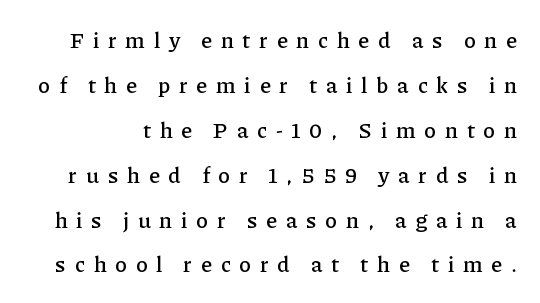
The image shows 22 px text type, upright; set loose line spacing (2.04x), unusually wide letter spacing (+0.39 em), not underlined.
